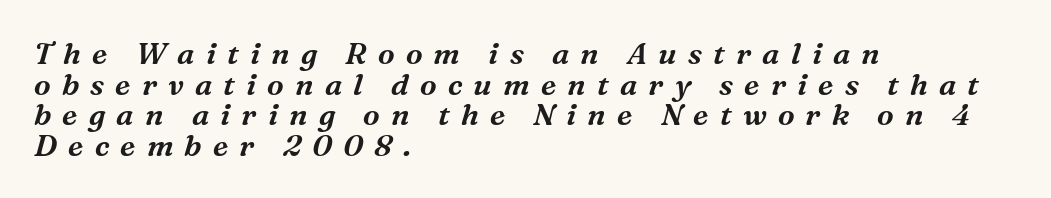
{"serif": "yes", "italic": "yes", "lean": "right", "slant_degrees": 16, "width": "normal", "stroke_contrast": "medium", "x_height": "medium", "monospaced": "no", "underline": "no", "align": "left", "line_spacing": "tight", "line_spacing_ratio": 1.02, "letter_spacing": "wide", "letter_spacing_em": 0.37, "glyph_px": 30}
